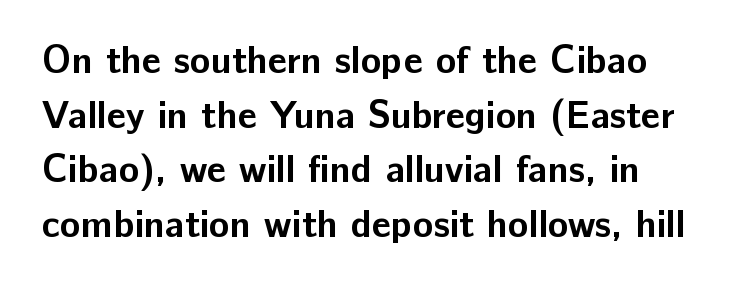
Honestly, there is no underline to notice here at all. Chunky letters — that's bold for sure. Teacher's note: observe the even left margin — that is flush-left alignment. Observe the ordinary spacing: letters are neighbours, not strangers.
